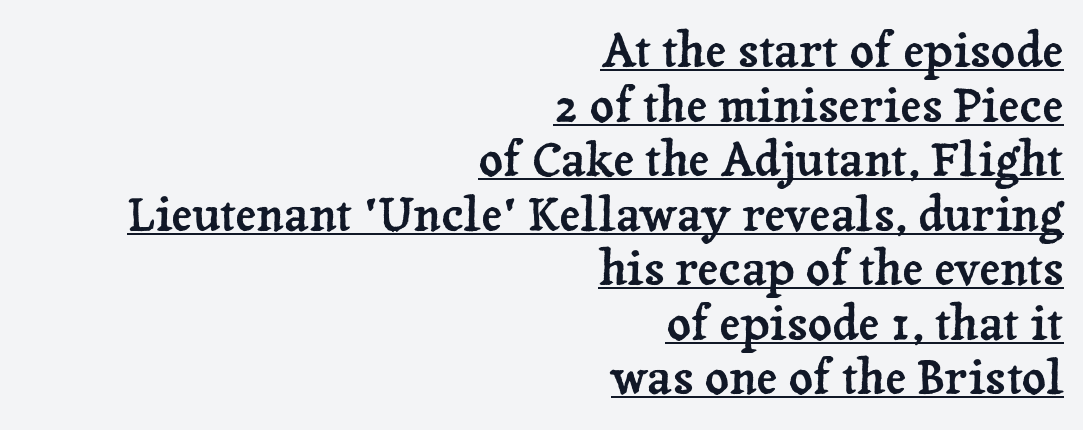
The image shows 47 px serif type, upright; set right-aligned, line spacing 1.16x, normal letter spacing, underlined; low stroke contrast and a medium x-height.
